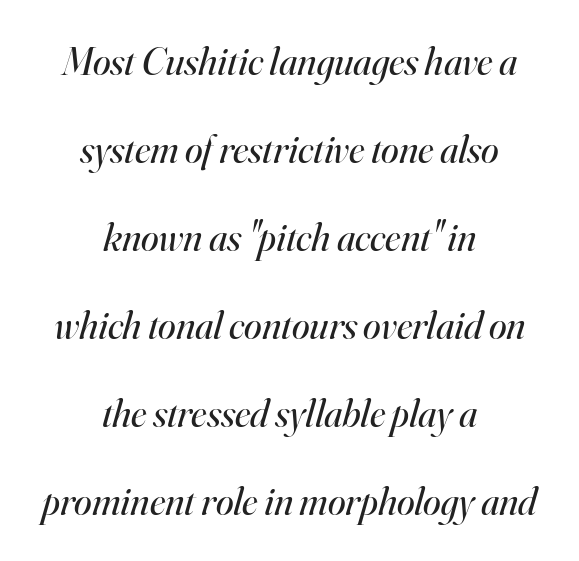
The image shows 40 px regular-weight serif type, italic (leaning right); set centered, loose line spacing (2.2x), normal letter spacing, not underlined; high stroke contrast and a small x-height.
